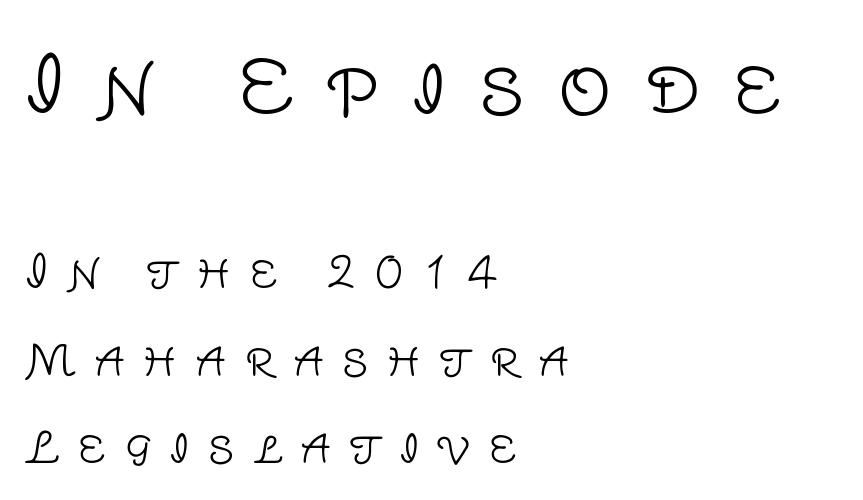
The image shows 75 px light sans-serif type; set left-aligned, loose line spacing (2.03x), unusually wide letter spacing (+0.43 em), not underlined; the first (top) block is 1.74x larger; low stroke contrast and a large x-height.
